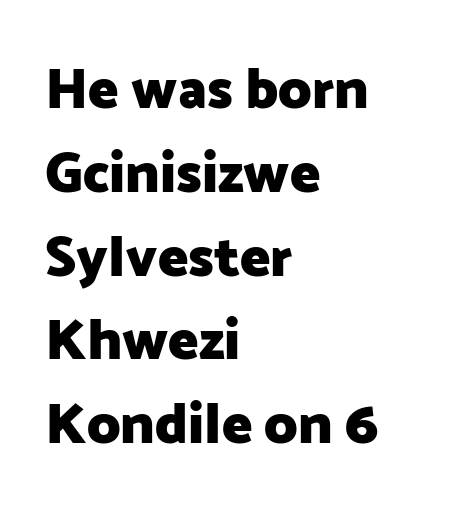
The image shows 57 px heavy sans-serif type, upright; set left-aligned, normal line spacing (1.47x), normal letter spacing, not underlined; low stroke contrast and a medium x-height.
